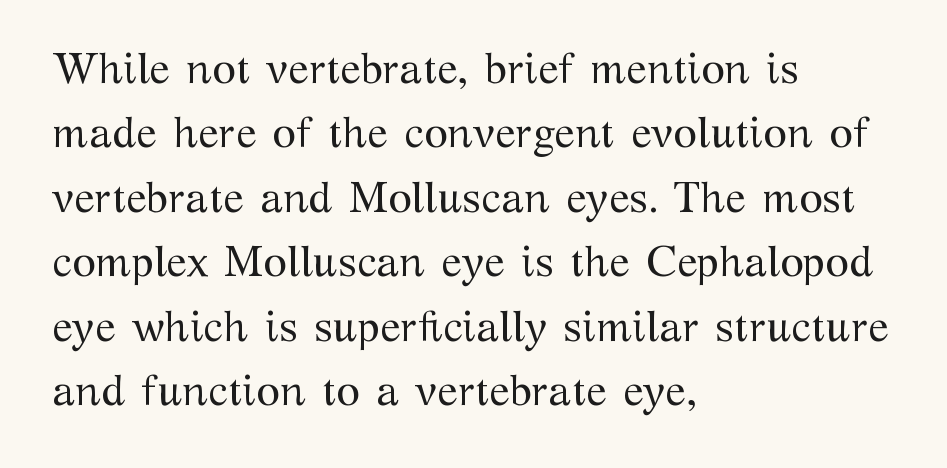
{"serif": "yes", "italic": "no", "bold": "no", "weight": "regular", "width": "normal", "stroke_contrast": "medium", "x_height": "medium", "monospaced": "no", "underline": "no", "align": "left", "line_spacing": "normal", "line_spacing_ratio": 1.5, "letter_spacing": "normal", "letter_spacing_em": 0.0, "glyph_px": 43}
